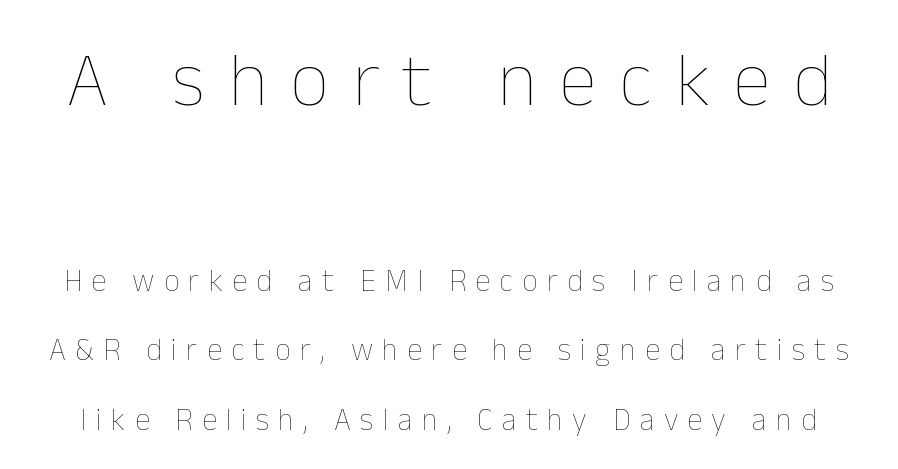
The image shows 77 px thin type, upright; set loose line spacing (2.23x), unusually wide letter spacing (+0.3 em), not underlined; the first (top) block is 2.48x larger; low stroke contrast and a medium x-height.
